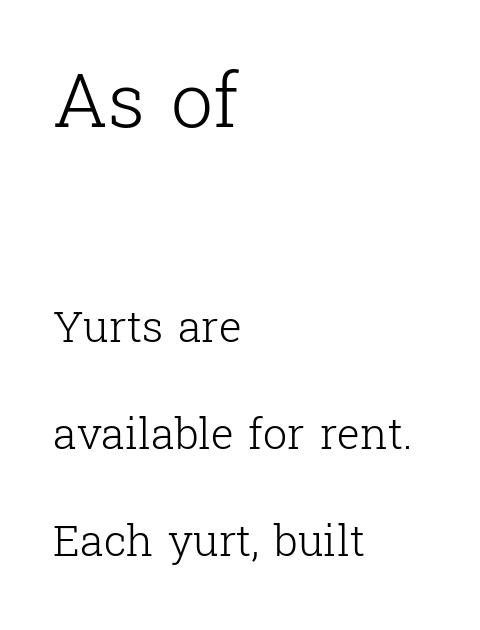
{"serif": "yes", "italic": "no", "bold": "no", "weight": "light", "width": "normal", "stroke_contrast": "low", "x_height": "medium", "monospaced": "no", "underline": "no", "align": "left", "line_spacing": "loose", "line_spacing_ratio": 2.49, "letter_spacing": "normal", "letter_spacing_em": 0.0, "larger_block": "first", "size_ratio": 1.74, "glyph_px": 75}
